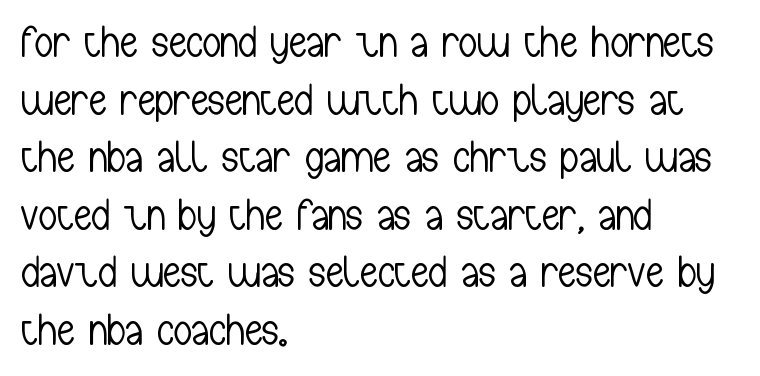
The image shows 45 px light, condensed sans-serif type, upright; set left-aligned, normal line spacing (1.28x), normal letter spacing, not underlined; low stroke contrast and a medium x-height.
